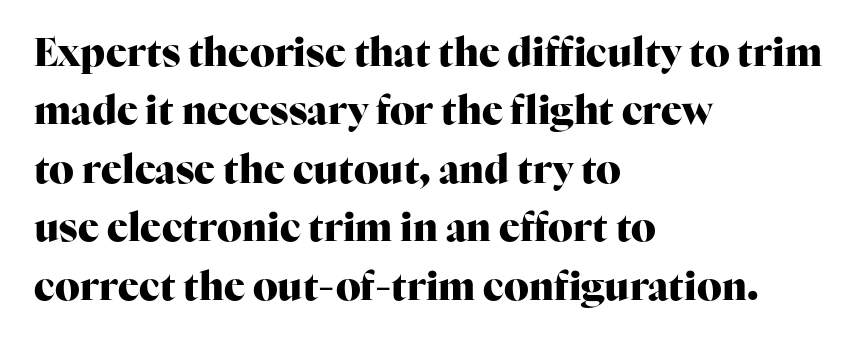
Q: Is the text bold? A: Yes.
Q: Is the text italic (slanted)? A: No, it is upright.
Q: Is the typeface a serif or a sans-serif typeface? A: Serif.
Q: Is the text underlined? A: No.
Q: How is the paragraph aligned? A: Left-aligned.
Q: Is the spacing between letters normal or unusually wide? A: Normal.
Q: Is the spacing between lines tight, normal or loose? A: Normal.
Q: Width (condensed, normal, or wide)? A: Normal.
Q: Stroke contrast? A: High.
Q: x-height? A: Medium.
Q: Monospaced? A: No.
